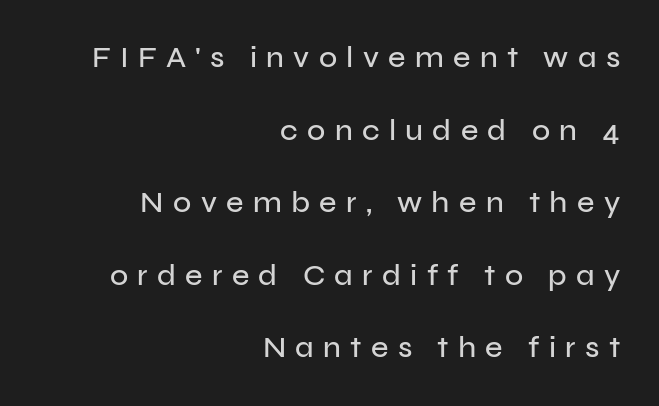
Unlike a traditional serif, this face leaves its strokes unadorned. The lines are quadded right. Caption: expanded tracking, letters set apart. Horizontal bands of white between lines are thick stripes.
